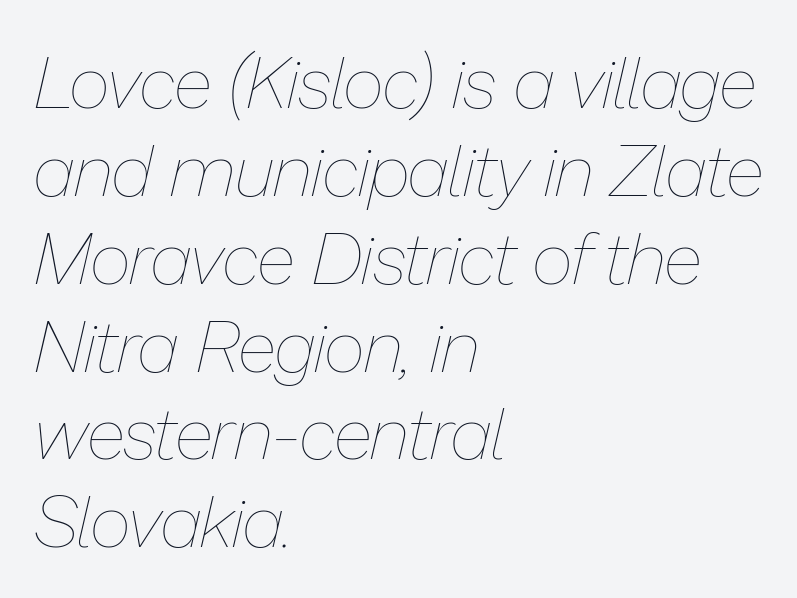
The image shows 72 px thin type, italic (leaning right); set left-aligned, line spacing 1.22x, normal letter spacing, not underlined; low stroke contrast and a medium x-height.
